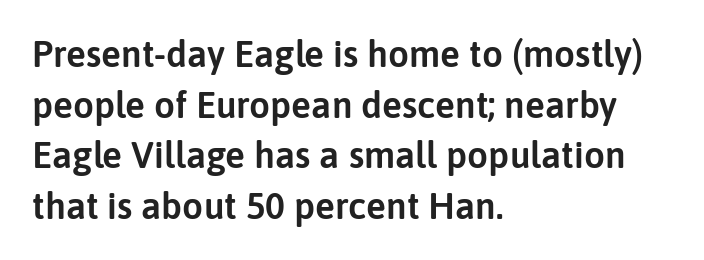
The image shows 37 px sans-serif type, upright; set left-aligned, normal line spacing (1.37x), normal letter spacing, not underlined; low stroke contrast and a medium x-height.
